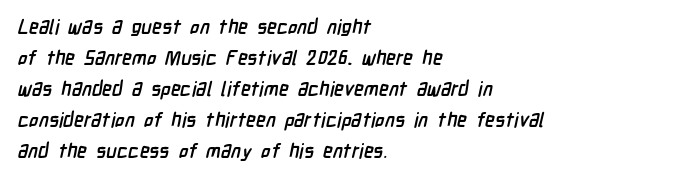
Q: Is the text bold? A: Yes.
Q: Is the text underlined? A: No.
Q: How is the paragraph aligned? A: Left-aligned.
Q: Is the spacing between letters normal or unusually wide? A: Normal.
Q: Is the spacing between lines tight, normal or loose? A: Normal.
